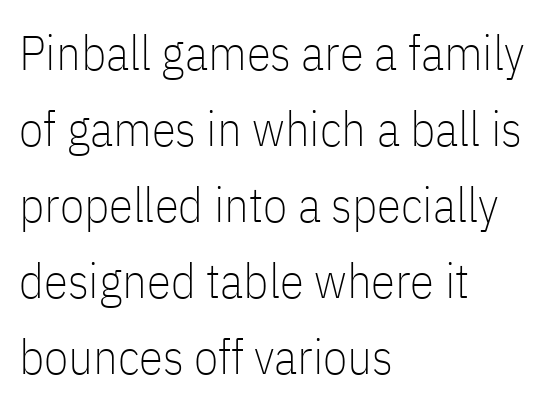
The weight tops out at a normal text grade. The rag falls on the right side of this text block. The glyphs in this specimen are sans serif. Does extra space separate the letters? No, they use regular spacing.
